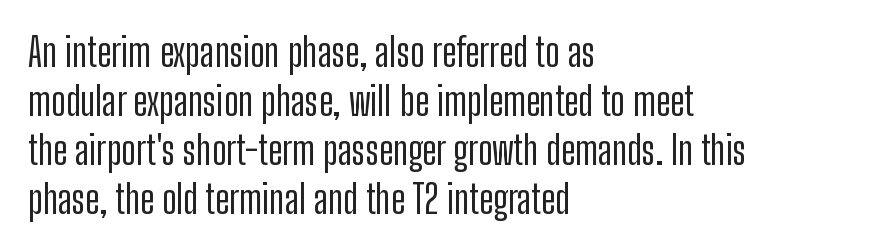
The words here are not underlined. There is no visible air inserted between adjacent glyphs. This sample is left-justified, so line endings fall wherever the words run out. Regular leading. This rendering employs a face without finishing strokes, i.e., a sans-serif. Varying glyph widths throughout — classic text-font behaviour.
